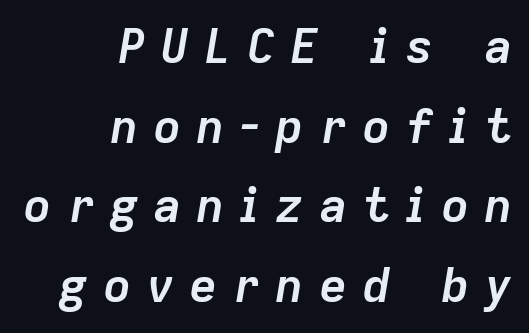
Vertically, the passage feels balanced, rows spaced as you'd expect. The passage shown is emphatically bold. Think of a printed novel: that variable character pitch is what you see here. Display-style spreading of the glyphs; the letterfit is very open. The glyphs are unaccompanied by any horizontal stroke below them. Line ends are locked; line starts wander.
